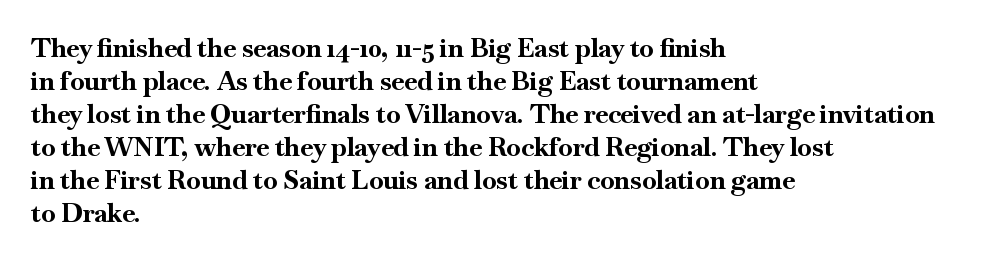
The leading is moderate, giving the passage an even texture. A dark, heavy texture on the line: the type is bold. Descenders hang freely into open space. Letter spacing: default. Notice how the passage keeps a crisp vertical edge on the left only. This is roman type, the default non-slanted kind.
